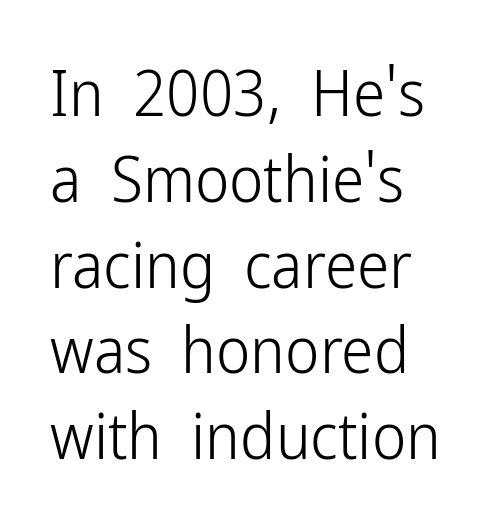
The image shows 65 px light, condensed sans-serif type, upright; set left-aligned, normal line spacing (1.32x), normal letter spacing, not underlined; low stroke contrast and a medium x-height.
